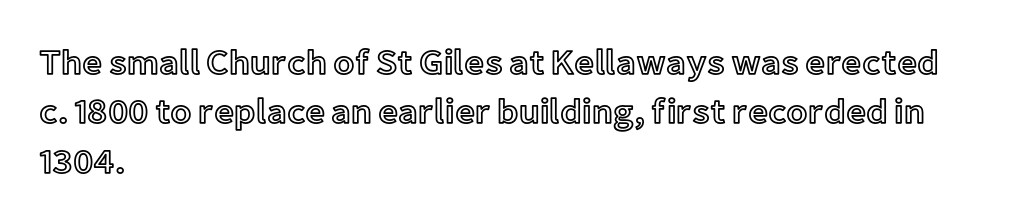
The image shows 35 px text type, upright; set left-aligned, normal line spacing (1.41x), normal letter spacing, not underlined; a medium x-height.
